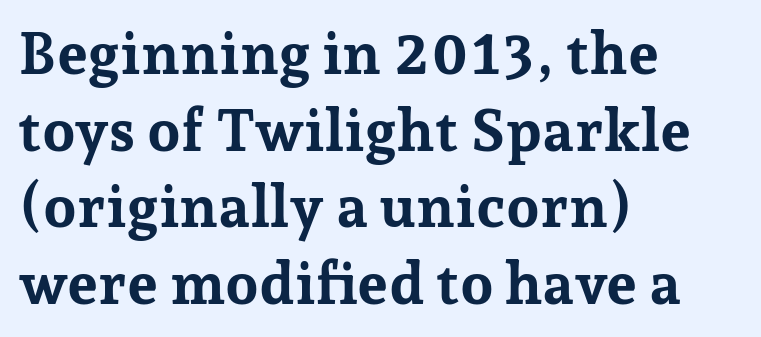
Spacing verdict: proportional, widths tailored to each character. Every character sits straight up, as roman type does. Unmarked baselines from the first word to the last. Note: serifs present on the glyphs.
